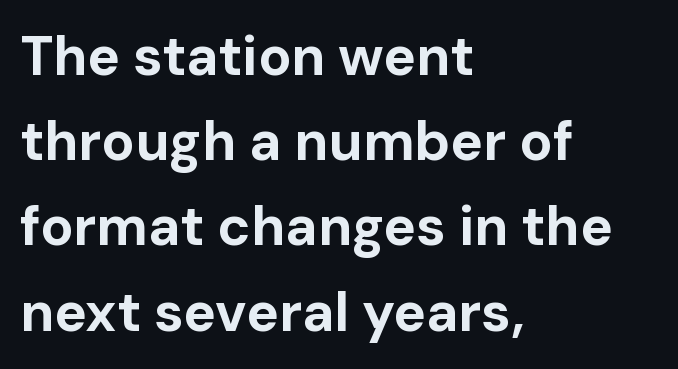
Q: Is the text bold? A: Yes.
Q: Is the text italic (slanted)? A: No, it is upright.
Q: Is the typeface a serif or a sans-serif typeface? A: Sans-serif.
Q: Is the text underlined? A: No.
Q: How is the paragraph aligned? A: Left-aligned.
Q: Is the spacing between letters normal or unusually wide? A: Normal.
Q: Is the spacing between lines tight, normal or loose? A: Normal.
Q: Width (condensed, normal, or wide)? A: Normal.
Q: Stroke contrast? A: Low.
Q: x-height? A: Medium.
Q: Monospaced? A: No.
